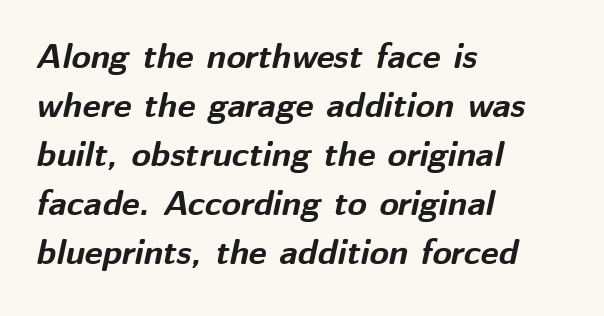
{"italic": "yes", "lean": "right", "slant_degrees": 12, "bold": "yes", "weight": "bold", "width": "normal", "stroke_contrast": "medium", "x_height": "medium", "monospaced": "no", "underline": "no", "align": "left", "line_spacing": "normal", "line_spacing_ratio": 1.4, "letter_spacing": "normal", "letter_spacing_em": 0.0, "glyph_px": 35}
